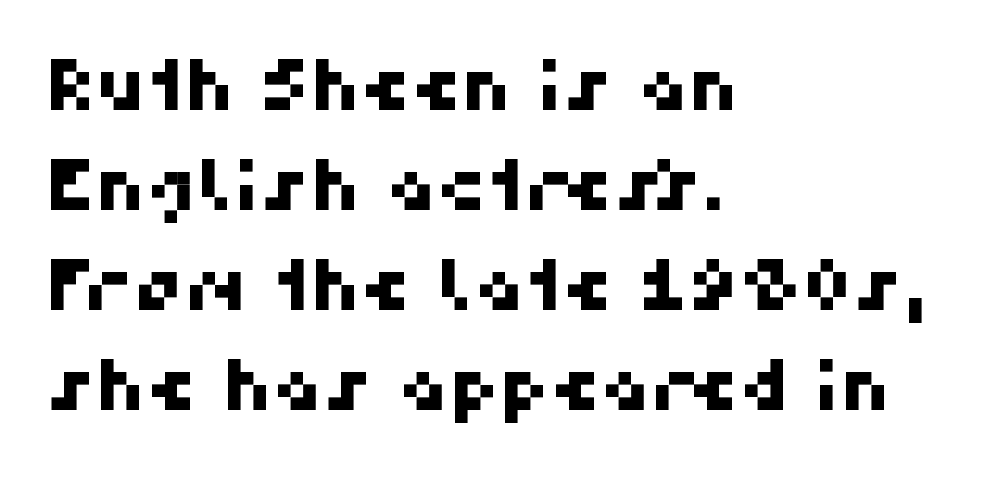
The image shows 70 px sans-serif type; set left-aligned, normal line spacing (1.43x), normal letter spacing, not underlined; high stroke contrast and a medium x-height.
